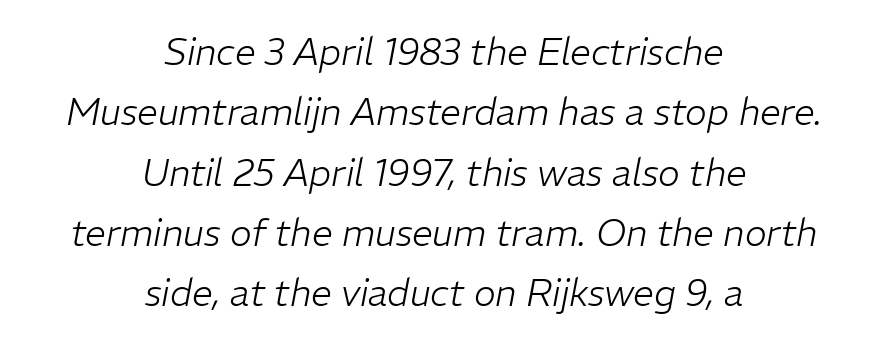
The image shows 37 px light type, italic (leaning right); set centered, normal line spacing (1.63x), normal letter spacing, not underlined; low stroke contrast and a medium x-height.
